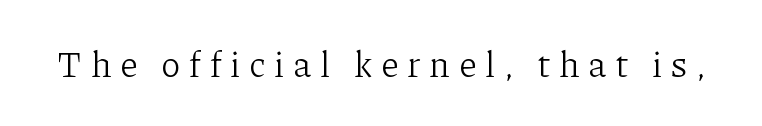
The image shows 36 px light serif type, upright; set unusually wide letter spacing (+0.25 em), not underlined; low stroke contrast and a medium x-height.
